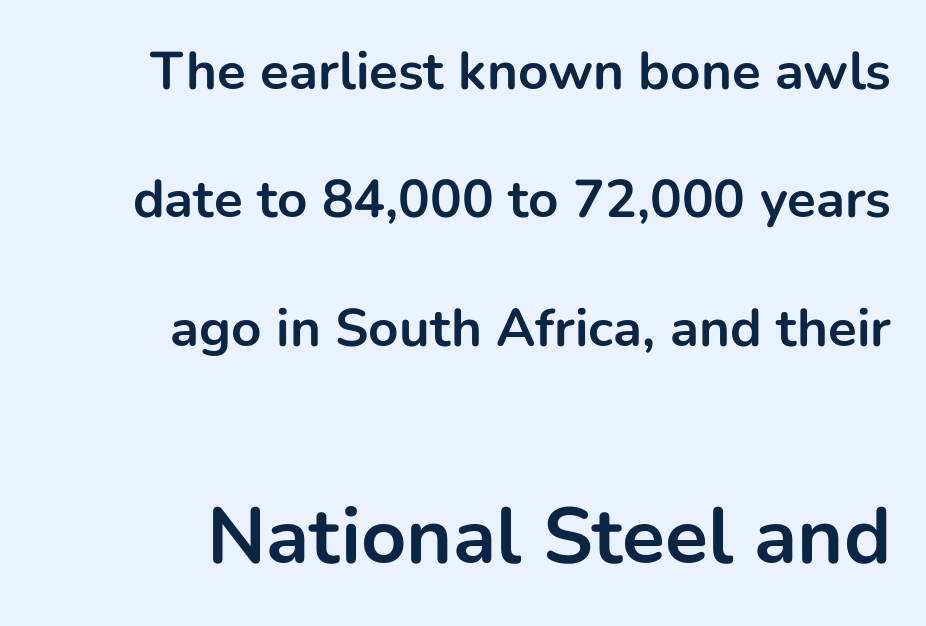
Q: Is the text bold? A: Yes.
Q: Is the text italic (slanted)? A: No, it is upright.
Q: Is the typeface a serif or a sans-serif typeface? A: Sans-serif.
Q: Is the text underlined? A: No.
Q: How is the paragraph aligned? A: Right-aligned.
Q: Is the spacing between letters normal or unusually wide? A: Normal.
Q: Is the spacing between lines tight, normal or loose? A: Loose.
Q: Which block of text is set in a larger size, the first (top) or the second (bottom)? A: The second (bottom) one.
Q: Width (condensed, normal, or wide)? A: Normal.
Q: Stroke contrast? A: Low.
Q: x-height? A: Medium.
Q: Monospaced? A: No.
